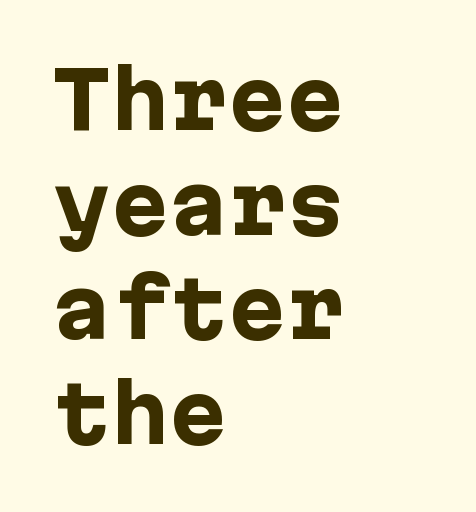
Q: Is the text bold? A: Yes.
Q: Is the text italic (slanted)? A: No, it is upright.
Q: Is the typeface a serif or a sans-serif typeface? A: Sans-serif.
Q: Is the text underlined? A: No.
Q: How is the paragraph aligned? A: Left-aligned.
Q: Is the spacing between letters normal or unusually wide? A: Normal.
Q: Is the spacing between lines tight, normal or loose? A: Normal.
Q: Width (condensed, normal, or wide)? A: Normal.
Q: Stroke contrast? A: Low.
Q: x-height? A: Medium.
